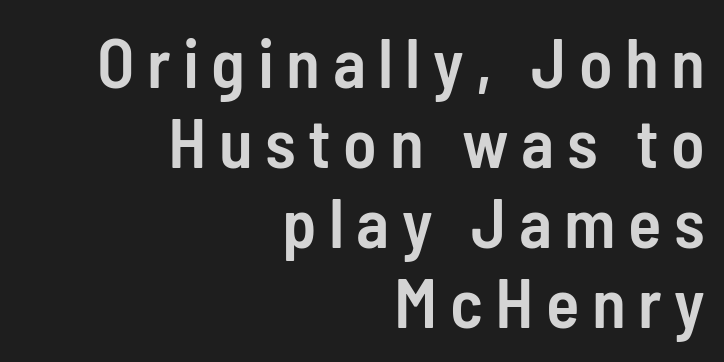
Q: Is the text bold? A: Semi-bold.
Q: Is the text italic (slanted)? A: No, it is upright.
Q: Is the typeface a serif or a sans-serif typeface? A: Sans-serif.
Q: Is the text underlined? A: No.
Q: How is the paragraph aligned? A: Right-aligned.
Q: Width (condensed, normal, or wide)? A: Condensed.
Q: Stroke contrast? A: Low.
Q: x-height? A: Medium.
Q: Monospaced? A: No.
